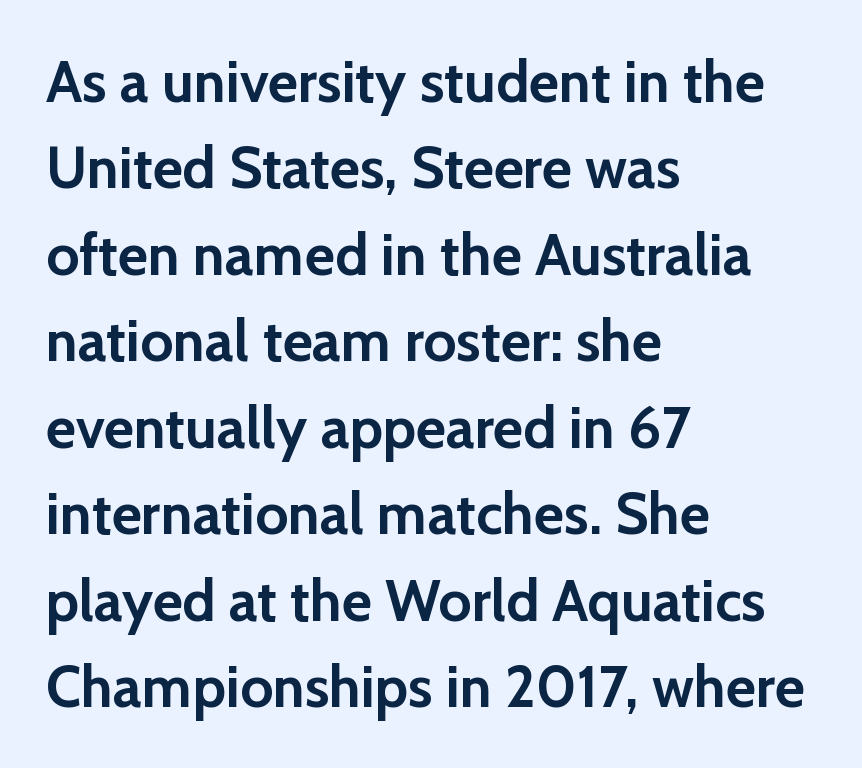
{"serif": "no", "italic": "no", "bold": "yes", "weight": "semibold", "width": "normal", "stroke_contrast": "low", "x_height": "medium", "monospaced": "no", "underline": "no", "align": "left", "line_spacing": "normal", "line_spacing_ratio": 1.49, "letter_spacing": "normal", "letter_spacing_em": 0.0, "glyph_px": 58}
